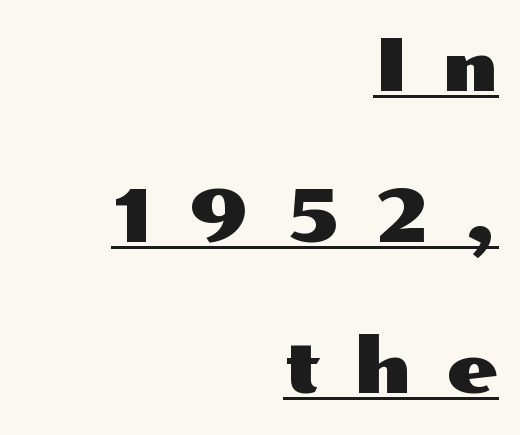
Q: Is the text italic (slanted)? A: No, it is upright.
Q: Is the typeface a serif or a sans-serif typeface? A: Sans-serif.
Q: Is the text underlined? A: Yes.
Q: How is the paragraph aligned? A: Right-aligned.
Q: Is the spacing between letters normal or unusually wide? A: Unusually wide.
Q: Is the spacing between lines tight, normal or loose? A: Loose.
Q: Width (condensed, normal, or wide)? A: Wide.
Q: Stroke contrast? A: Medium.
Q: x-height? A: Medium.
Q: Monospaced? A: No.
